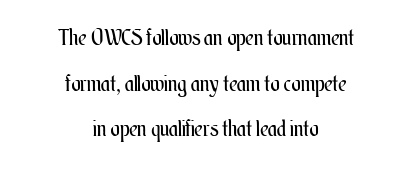
Check the space under the baseline: it is left empty. A centered setting, common on invitations and titles, is used for this passage. Compared with a typical body face, this is equally light or lighter still. Nothing unusual about the tracking: characters are spaced as the font intends. The passage shown stacks its lines with a broad gap.
